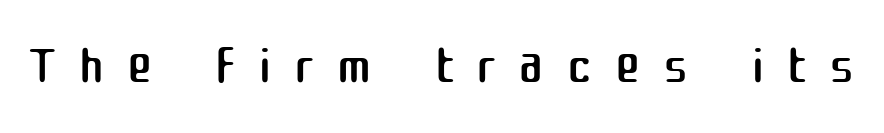
Q: Is the text bold? A: No.
Q: Is the text italic (slanted)? A: No, it is upright.
Q: Is the typeface a serif or a sans-serif typeface? A: Sans-serif.
Q: Is the text underlined? A: No.
Q: Is the spacing between letters normal or unusually wide? A: Unusually wide.
Q: Width (condensed, normal, or wide)? A: Normal.
Q: Stroke contrast? A: Medium.
Q: x-height? A: Medium.
Q: Monospaced? A: No.
